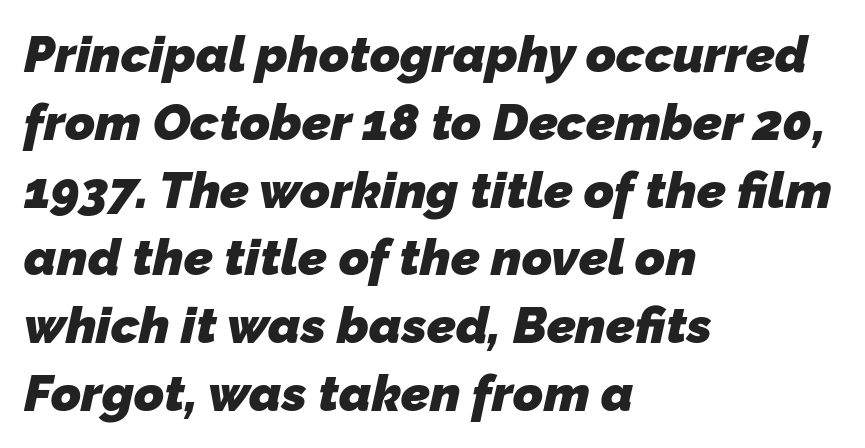
Q: Is the text bold? A: Yes.
Q: Is the typeface a serif or a sans-serif typeface? A: Sans-serif.
Q: Is the text underlined? A: No.
Q: How is the paragraph aligned? A: Left-aligned.
Q: Is the spacing between letters normal or unusually wide? A: Normal.
Q: Is the spacing between lines tight, normal or loose? A: Normal.
Q: Width (condensed, normal, or wide)? A: Normal.
Q: Stroke contrast? A: Low.
Q: x-height? A: Medium.
Q: Monospaced? A: No.
